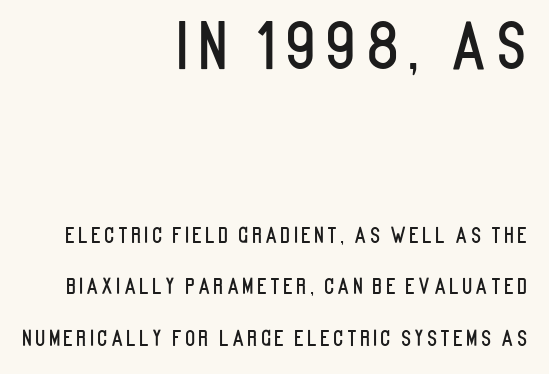
The image shows 63 px condensed sans-serif type, upright; set right-aligned, loose line spacing (2.45x), not underlined; the first (top) block is 3.0x larger; low stroke contrast and a large x-height.
